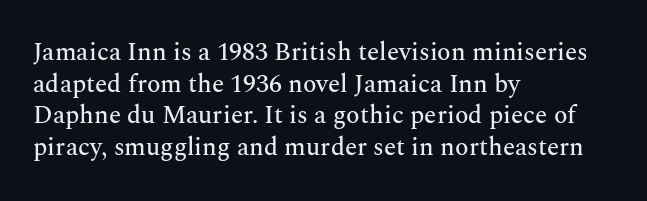
{"italic": "no", "underline": "no", "align": "left", "line_spacing": "normal", "line_spacing_ratio": 1.27, "letter_spacing": "normal", "letter_spacing_em": 0.0, "glyph_px": 25}
